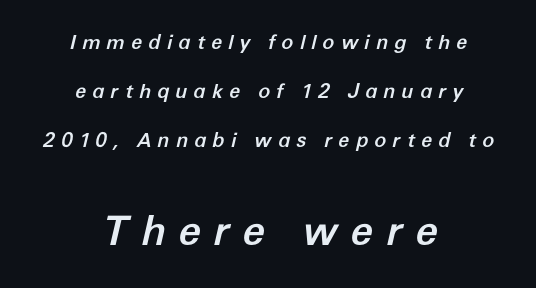
These lines stand farther apart than default settings would place them. Each letter keeps its own natural width here, so spacing adapts to shape. The passage is arranged like a title page — every line centered. No word sits above an underline.
